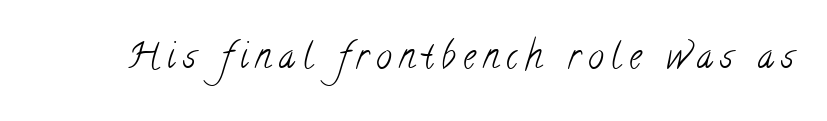
The image shows 35 px light, condensed type; set unusually wide letter spacing (+0.22 em), not underlined; low stroke contrast and a small x-height.
